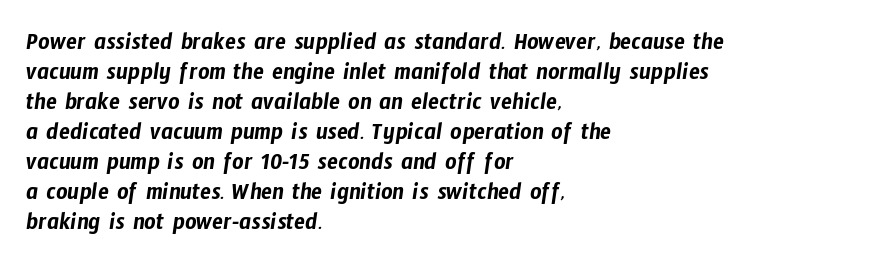
Q: Is the text underlined? A: No.
Q: How is the paragraph aligned? A: Left-aligned.
Q: Is the spacing between letters normal or unusually wide? A: Normal.
